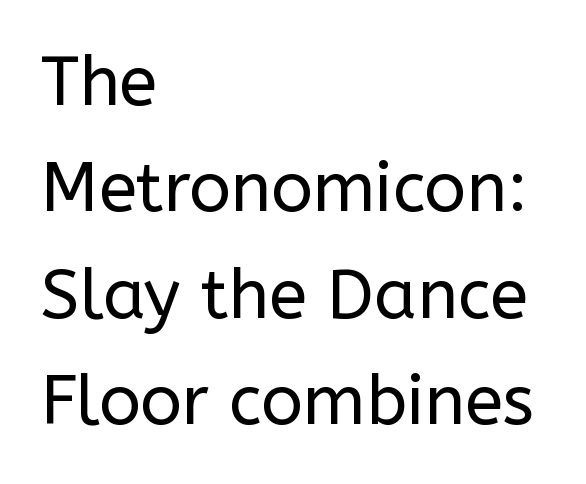
The text block is weighted toward the left margin, trailing off unevenly rightward. Baseline-to-baseline distance is the conventional proportion of letter height. Ascenders rise straight up at ninety degrees. The words here are not underlined. Classification — sans serif.
